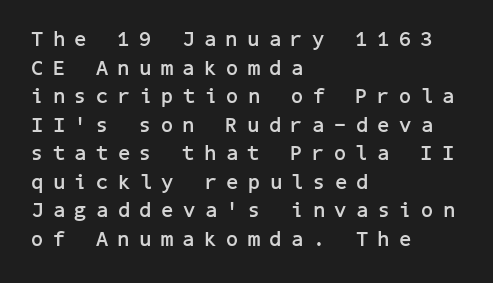
Compared with an ordinary text face, these strokes are far heavier — a full bold. Characters follow at a spacing far wider than the type designer built in. Honestly, the row spacing looks completely unremarkable. Left-aligned paragraph, ragged on the right. A clean baseline with only descenders dipping below it. This sample uses an upright cut, with every glyph sitting square on the baseline.
